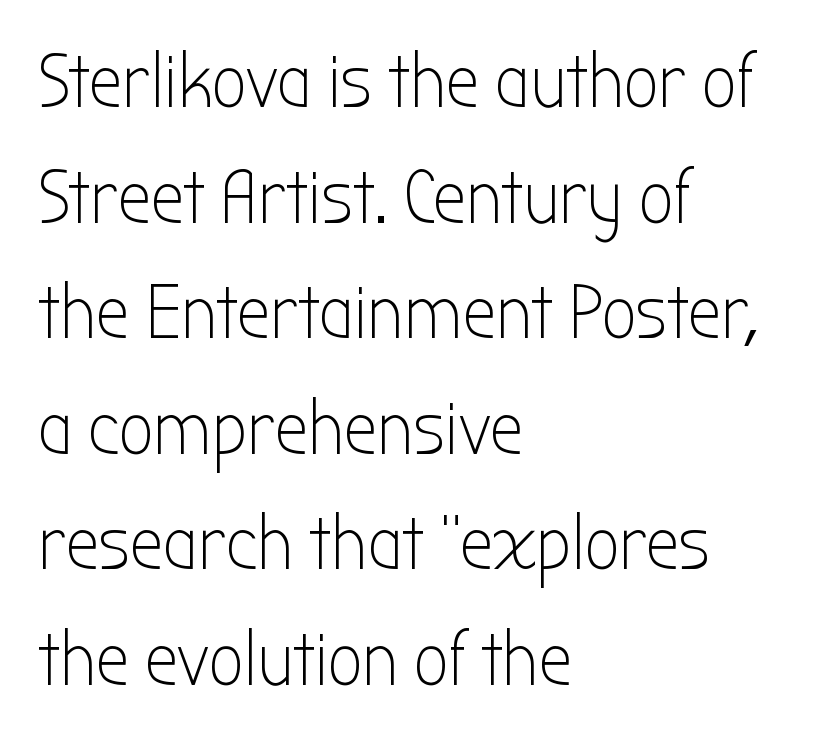
The image shows 76 px light, condensed sans-serif type, upright; set left-aligned, normal line spacing (1.52x), normal letter spacing, not underlined; low stroke contrast and a medium x-height.
